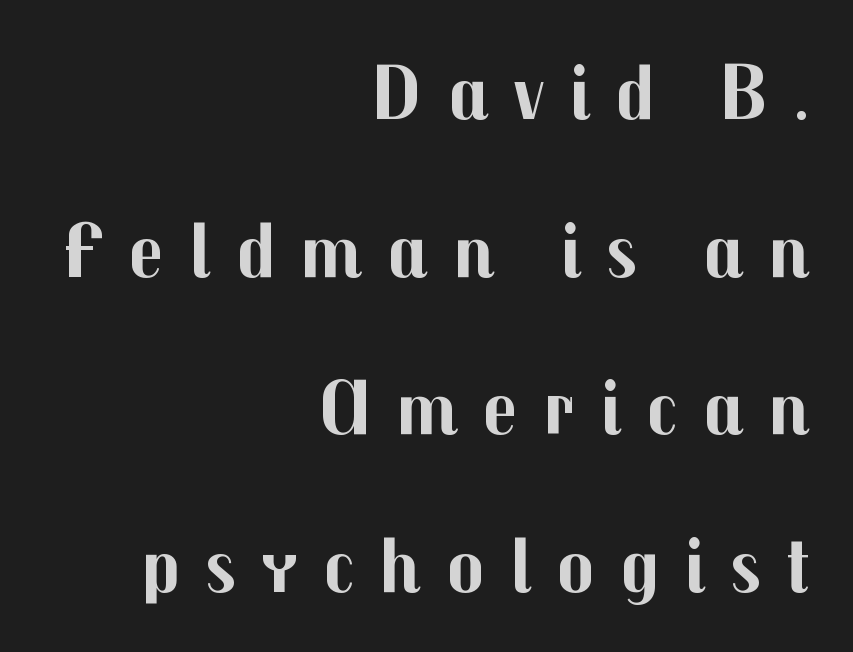
Q: Is the text bold? A: Yes.
Q: Is the text italic (slanted)? A: No, it is upright.
Q: Is the typeface a serif or a sans-serif typeface? A: Sans-serif.
Q: Is the text underlined? A: No.
Q: How is the paragraph aligned? A: Right-aligned.
Q: Is the spacing between letters normal or unusually wide? A: Unusually wide.
Q: Is the spacing between lines tight, normal or loose? A: Loose.
Q: Width (condensed, normal, or wide)? A: Normal.
Q: Stroke contrast? A: Medium.
Q: x-height? A: Medium.
Q: Monospaced? A: No.
